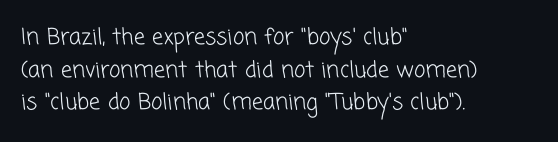
Q: Is the text bold? A: No.
Q: Is the text underlined? A: No.
Q: How is the paragraph aligned? A: Left-aligned.
Q: Is the spacing between letters normal or unusually wide? A: Normal.
Q: Is the spacing between lines tight, normal or loose? A: Normal.
